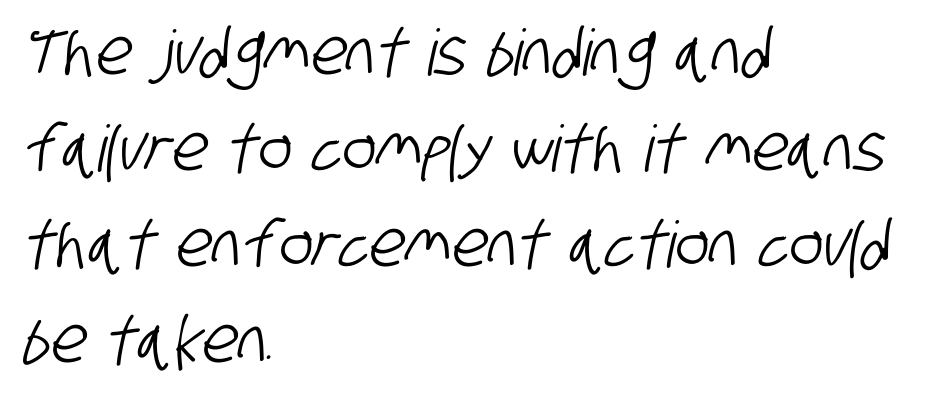
Q: Is the typeface a serif or a sans-serif typeface? A: Sans-serif.
Q: Is the text underlined? A: No.
Q: How is the paragraph aligned? A: Left-aligned.
Q: Is the spacing between letters normal or unusually wide? A: Normal.
Q: Is the spacing between lines tight, normal or loose? A: Normal.
Q: Width (condensed, normal, or wide)? A: Condensed.
Q: Stroke contrast? A: Low.
Q: x-height? A: Large.
Q: Monospaced? A: No.
